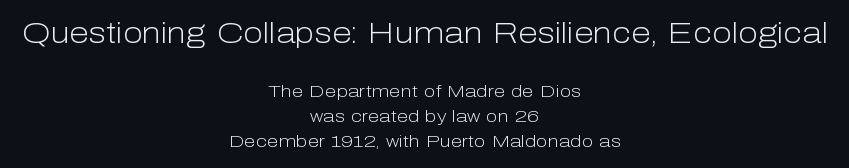
Q: Is the text bold? A: No.
Q: Is the text italic (slanted)? A: No, it is upright.
Q: Is the typeface a serif or a sans-serif typeface? A: Sans-serif.
Q: Is the text underlined? A: No.
Q: How is the paragraph aligned? A: Centered.
Q: Is the spacing between letters normal or unusually wide? A: Normal.
Q: Is the spacing between lines tight, normal or loose? A: Normal.
Q: Which block of text is set in a larger size, the first (top) or the second (bottom)? A: The first (top) one.
Q: Width (condensed, normal, or wide)? A: Normal.
Q: Stroke contrast? A: Low.
Q: x-height? A: Medium.
Q: Monospaced? A: No.
